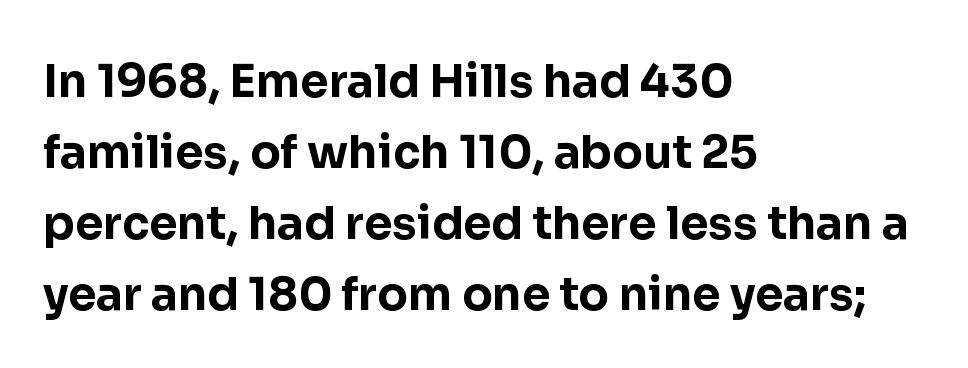
Stroke thickness is high; the sample reads as a true bold. In CSS terms this would be text-align: left. Each letter keeps its own natural width here, so spacing adapts to shape. Observe the ordinary spacing: letters are neighbours, not strangers. The glyphs in this specimen are sans serif.
